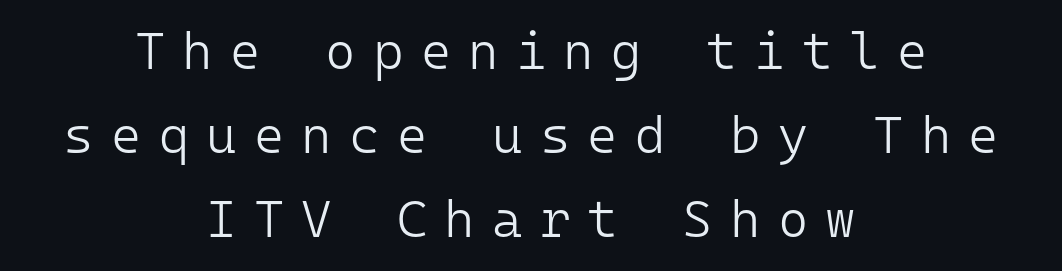
{"serif": "no", "italic": "no", "bold": "no", "weight": "light", "width": "normal", "stroke_contrast": "low", "x_height": "medium", "monospaced": "yes", "underline": "no", "align": "center", "line_spacing": "normal", "line_spacing_ratio": 1.62, "letter_spacing": "wide", "letter_spacing_em": 0.33, "glyph_px": 52}
